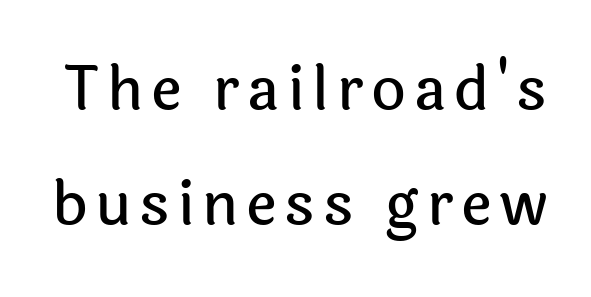
Q: Is the text italic (slanted)? A: No, it is upright.
Q: Is the typeface a serif or a sans-serif typeface? A: Sans-serif.
Q: Is the text underlined? A: No.
Q: Is the spacing between lines tight, normal or loose? A: Loose.
Q: Width (condensed, normal, or wide)? A: Normal.
Q: x-height? A: Medium.
Q: Monospaced? A: No.
